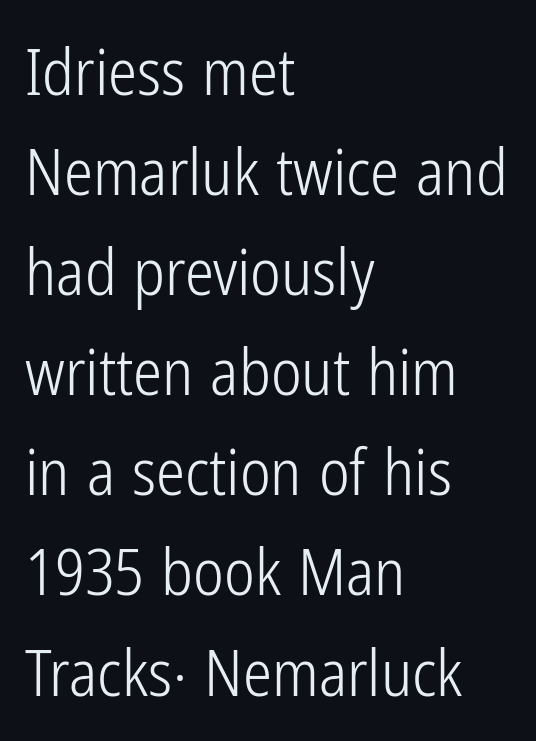
Q: Is the text bold? A: No.
Q: Is the text italic (slanted)? A: No, it is upright.
Q: Is the typeface a serif or a sans-serif typeface? A: Sans-serif.
Q: Is the text underlined? A: No.
Q: How is the paragraph aligned? A: Left-aligned.
Q: Is the spacing between letters normal or unusually wide? A: Normal.
Q: Is the spacing between lines tight, normal or loose? A: Normal.
Q: Width (condensed, normal, or wide)? A: Condensed.
Q: Stroke contrast? A: Low.
Q: x-height? A: Medium.
Q: Monospaced? A: No.
